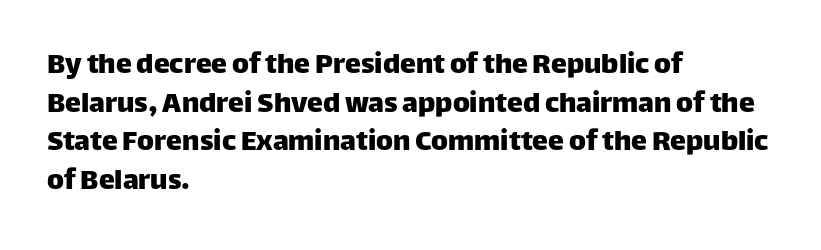
The image shows 32 px sans-serif type, upright; set left-aligned, line spacing 1.21x, normal letter spacing, not underlined; low stroke contrast and a large x-height.
